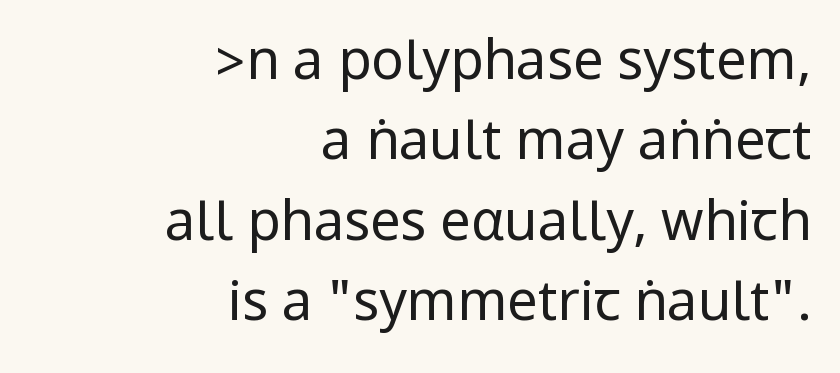
Q: Is the text bold? A: No.
Q: Is the text italic (slanted)? A: No, it is upright.
Q: Is the typeface a serif or a sans-serif typeface? A: Sans-serif.
Q: Is the text underlined? A: No.
Q: How is the paragraph aligned? A: Right-aligned.
Q: Is the spacing between letters normal or unusually wide? A: Normal.
Q: Is the spacing between lines tight, normal or loose? A: Normal.
Q: Width (condensed, normal, or wide)? A: Condensed.
Q: Stroke contrast? A: Low.
